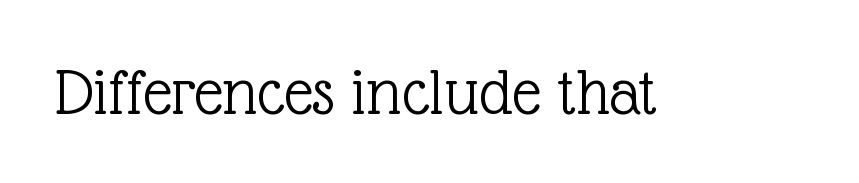
The image shows 70 px light serif type, upright; set normal letter spacing, not underlined; a medium x-height.
